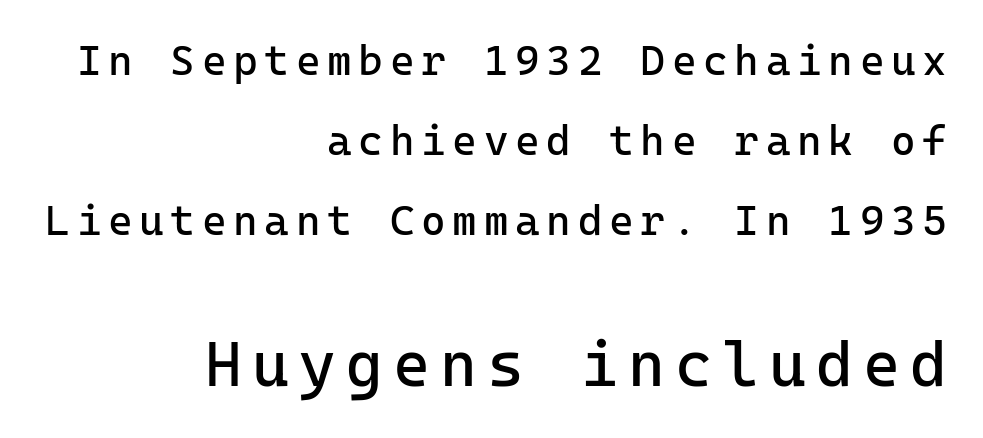
Q: Is the text bold? A: No.
Q: Is the text italic (slanted)? A: No, it is upright.
Q: Is the typeface a serif or a sans-serif typeface? A: Sans-serif.
Q: Is the text underlined? A: No.
Q: How is the paragraph aligned? A: Right-aligned.
Q: Is the spacing between lines tight, normal or loose? A: Loose.
Q: Which block of text is set in a larger size, the first (top) or the second (bottom)? A: The second (bottom) one.
Q: Width (condensed, normal, or wide)? A: Normal.
Q: Stroke contrast? A: Low.
Q: x-height? A: Medium.
Q: Monospaced? A: Yes.
